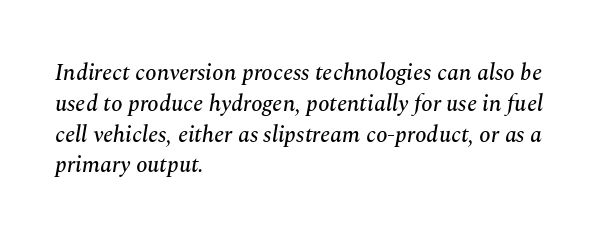
The image shows 23 px text type, italic (leaning right); set left-aligned, normal line spacing (1.34x), normal letter spacing, not underlined.
